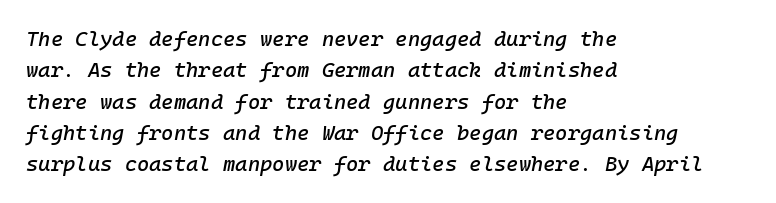
The image shows 21 px text type, italic (leaning right); set left-aligned, normal line spacing (1.49x), normal letter spacing, not underlined.
